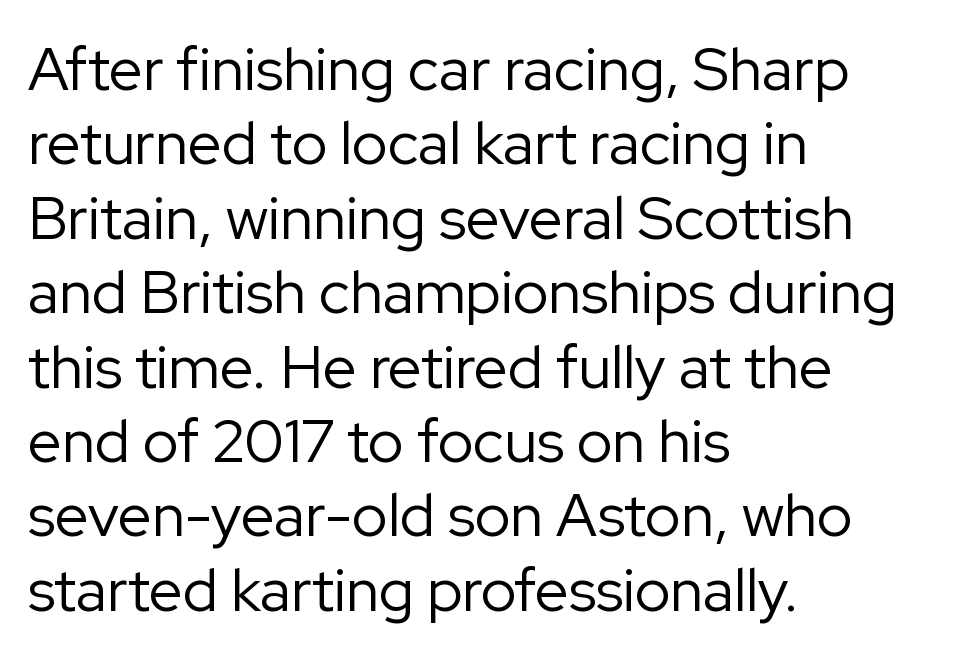
{"serif": "no", "italic": "no", "bold": "no", "weight": "regular", "width": "normal", "stroke_contrast": "low", "x_height": "medium", "monospaced": "no", "underline": "no", "align": "left", "line_spacing_ratio": 1.24, "letter_spacing": "normal", "letter_spacing_em": 0.0, "glyph_px": 60}
